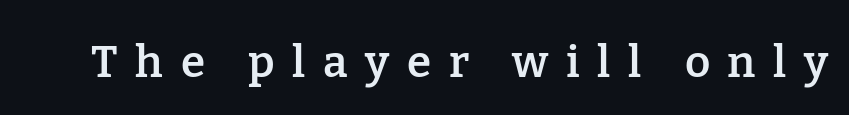
The face used here is a semibold: visibly heavier than regular, lighter than bold. The tracking reads as deliberately expanded to a designer's eye. Glance below the letters and you will spot only blank space. The rendering uses natural spacing where letterforms have individual widths. When letters stand straight like this, we call the style roman or upright.
